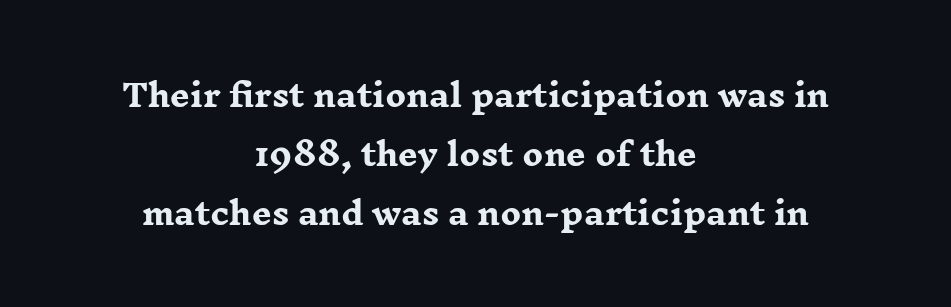
Do the characters align in a grid? No, the font is proportional. Descender tails drop into unmarked territory. Loosely led — the rows are spread out. You could call the tracking neutral — neither tight nor loose.
